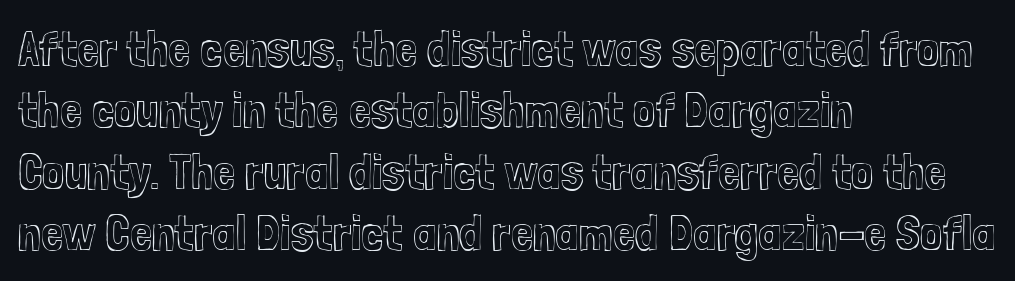
Q: Is the text italic (slanted)? A: No, it is upright.
Q: Is the text underlined? A: No.
Q: How is the paragraph aligned? A: Left-aligned.
Q: Is the spacing between letters normal or unusually wide? A: Normal.
Q: Width (condensed, normal, or wide)? A: Condensed.
Q: x-height? A: Medium.
Q: Monospaced? A: No.
